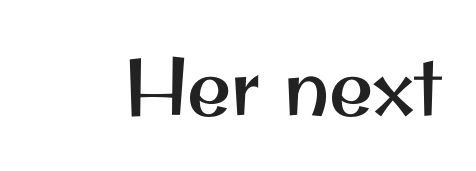
{"serif": "no", "italic": "no", "width": "normal", "stroke_contrast": "medium", "x_height": "small", "monospaced": "no", "underline": "no", "letter_spacing": "normal", "letter_spacing_em": 0.0, "glyph_px": 80}
